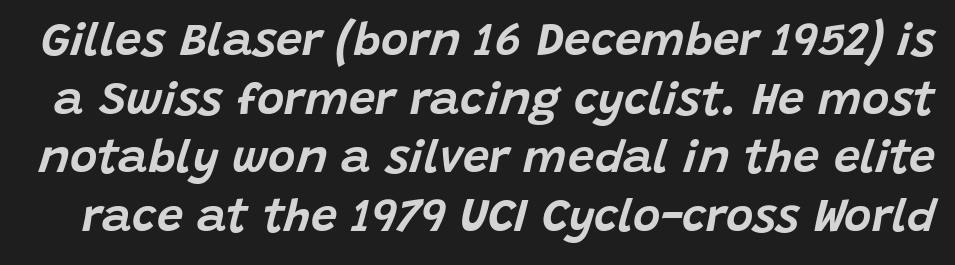
The image shows 47 px text type, italic (leaning right); set normal line spacing (1.25x), normal letter spacing, not underlined; low stroke contrast and a large x-height.
